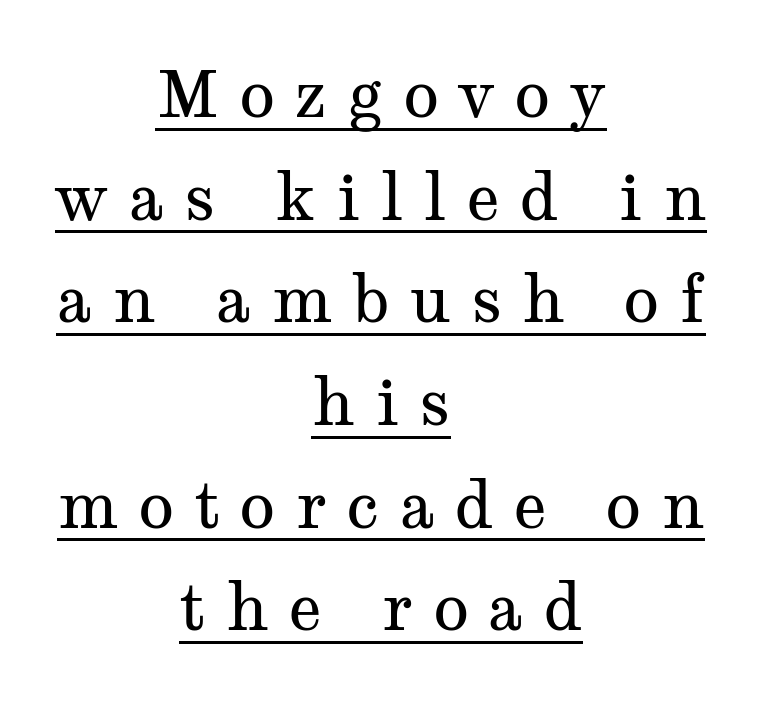
{"serif": "yes", "italic": "no", "bold": "no", "weight": "regular", "width": "wide", "stroke_contrast": "medium", "x_height": "medium", "monospaced": "no", "underline": "yes", "align": "center", "line_spacing": "normal", "line_spacing_ratio": 1.58, "letter_spacing": "wide", "letter_spacing_em": 0.31, "glyph_px": 65}
